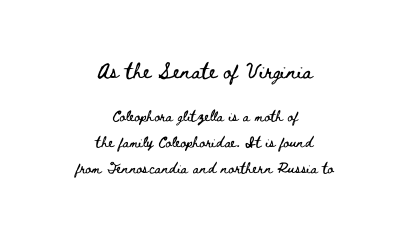
These two chunks differ in scale, with the top chunk taking the larger measure. Decoration check: the copy has no underline. Neither beginnings nor endings align; midpoints do. In terms of letterspacing, this is plain default setting.
